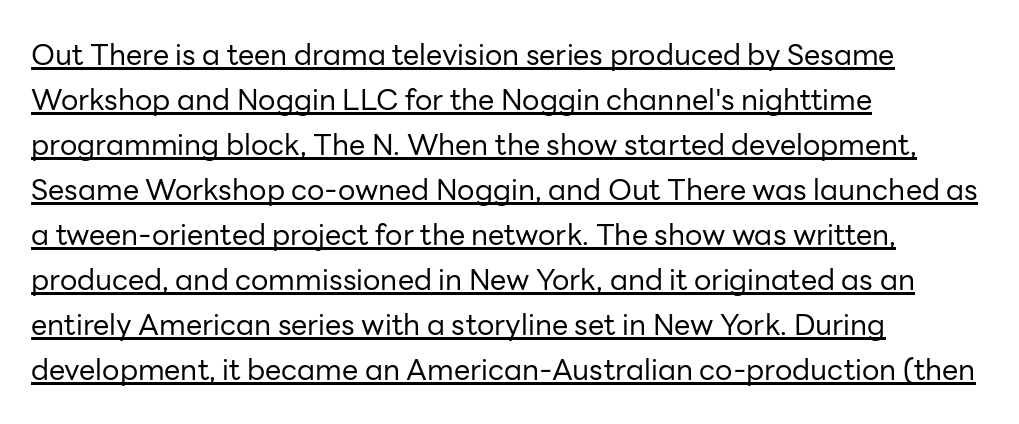
The image shows 29 px regular-weight sans-serif type, upright; set left-aligned, normal line spacing (1.55x), normal letter spacing, underlined; low stroke contrast and a medium x-height.
